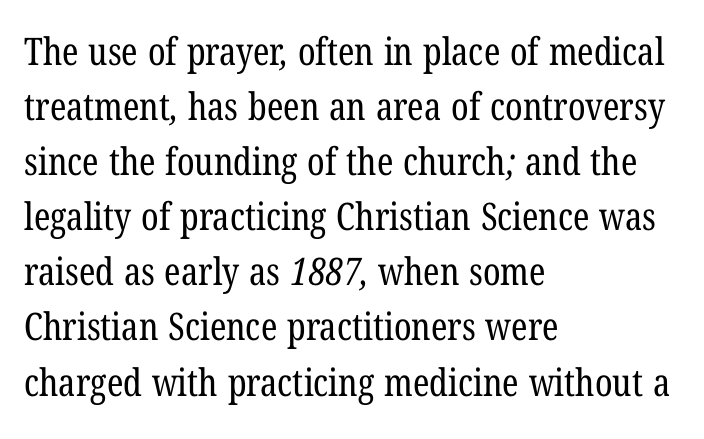
The typesetting does not lean heavy: it is not bold. The face used here is rendered with its standard letterfit. The area under the type is left untouched. The block of text has a typical density, with ordinary space between rows. This rendering uses left alignment, leaving the right contour irregular. Serif or sans? Serif — the stroke terminals have little feet.
